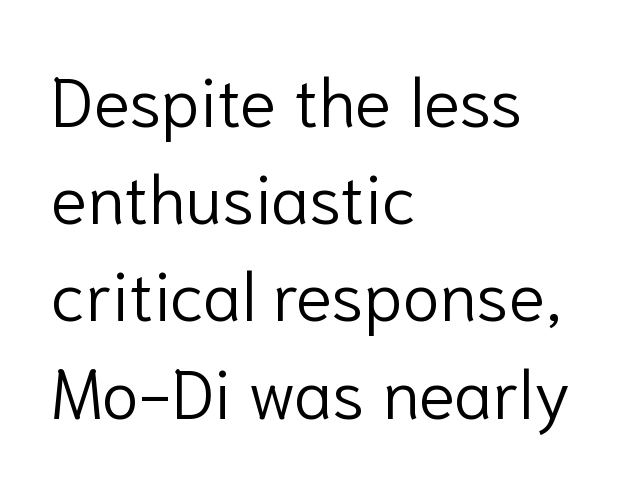
Q: Is the text bold? A: No.
Q: Is the text italic (slanted)? A: No, it is upright.
Q: Is the typeface a serif or a sans-serif typeface? A: Sans-serif.
Q: Is the text underlined? A: No.
Q: How is the paragraph aligned? A: Left-aligned.
Q: Is the spacing between letters normal or unusually wide? A: Normal.
Q: Is the spacing between lines tight, normal or loose? A: Normal.
Q: Width (condensed, normal, or wide)? A: Normal.
Q: Stroke contrast? A: Low.
Q: x-height? A: Medium.
Q: Monospaced? A: No.
